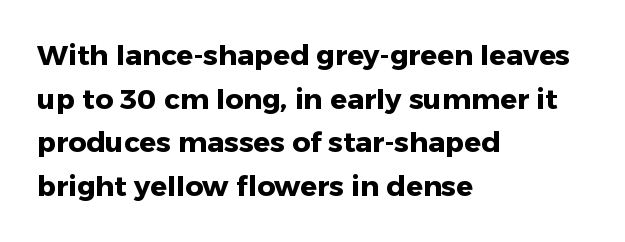
{"serif": "no", "italic": "no", "bold": "yes", "weight": "heavy", "width": "normal", "stroke_contrast": "low", "x_height": "medium", "monospaced": "no", "underline": "no", "align": "left", "line_spacing": "normal", "line_spacing_ratio": 1.56, "letter_spacing": "normal", "letter_spacing_em": 0.0, "glyph_px": 28}
